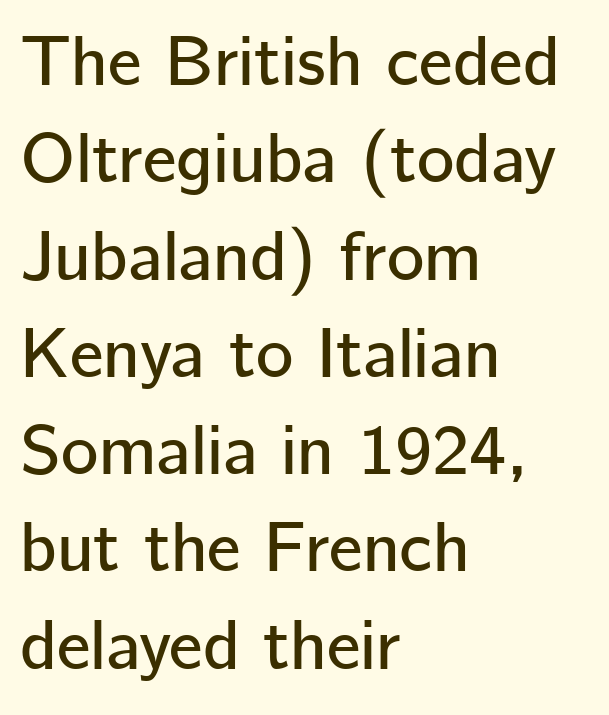
{"serif": "no", "italic": "no", "width": "normal", "stroke_contrast": "low", "x_height": "medium", "monospaced": "no", "underline": "no", "align": "left", "line_spacing": "normal", "line_spacing_ratio": 1.37, "letter_spacing": "normal", "letter_spacing_em": 0.0, "glyph_px": 71}
